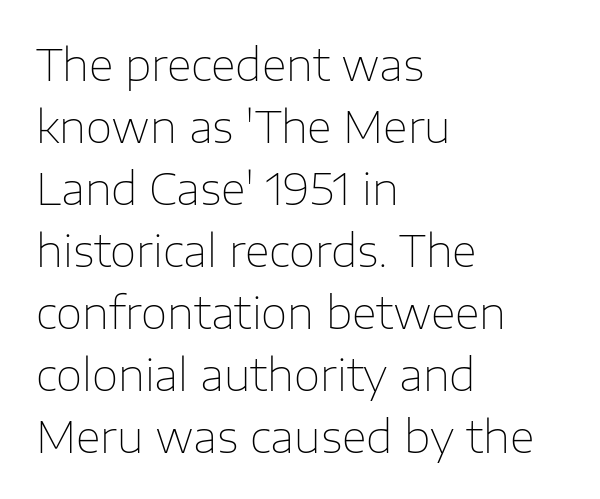
The image shows 43 px thin sans-serif type, upright; set left-aligned, normal line spacing (1.44x), normal letter spacing, not underlined; low stroke contrast and a medium x-height.
